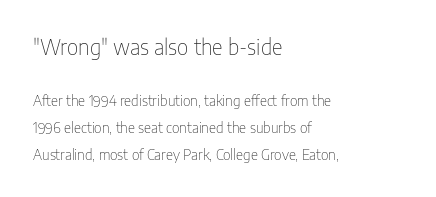
{"italic": "no", "bold": "no", "underline": "no", "align": "left", "line_spacing": "loose", "line_spacing_ratio": 1.94, "letter_spacing": "normal", "letter_spacing_em": 0.0, "larger_block": "first", "size_ratio": 1.5, "glyph_px": 21}
